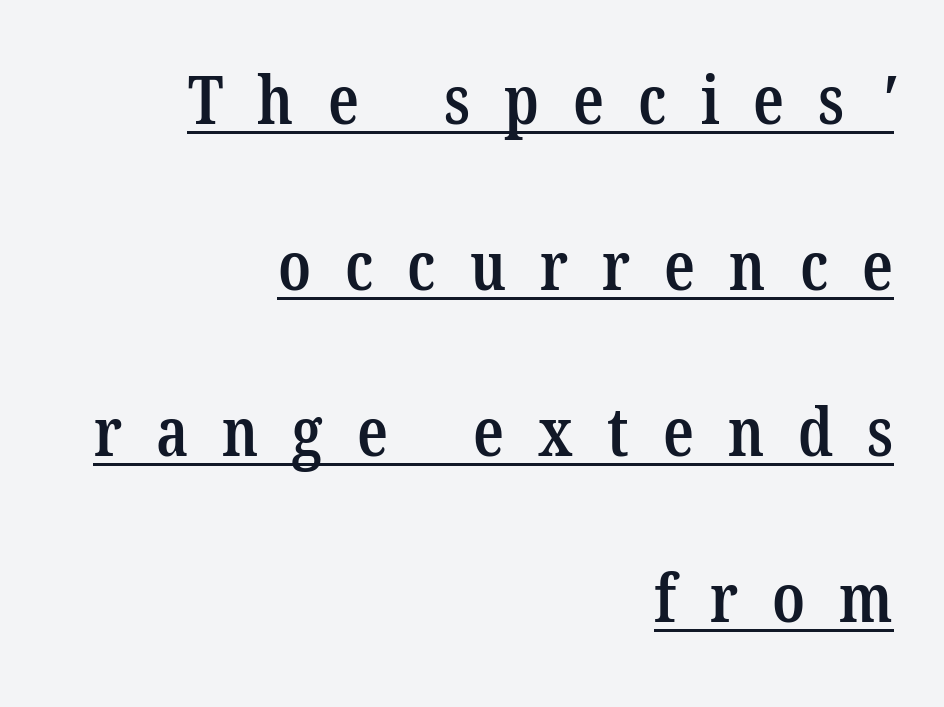
{"serif": "yes", "bold": "semi", "weight": "semibold", "width": "condensed", "stroke_contrast": "low", "x_height": "medium", "monospaced": "no", "underline": "yes", "align": "right", "line_spacing": "loose", "line_spacing_ratio": 2.44, "letter_spacing": "wide", "letter_spacing_em": 0.5, "glyph_px": 68}
